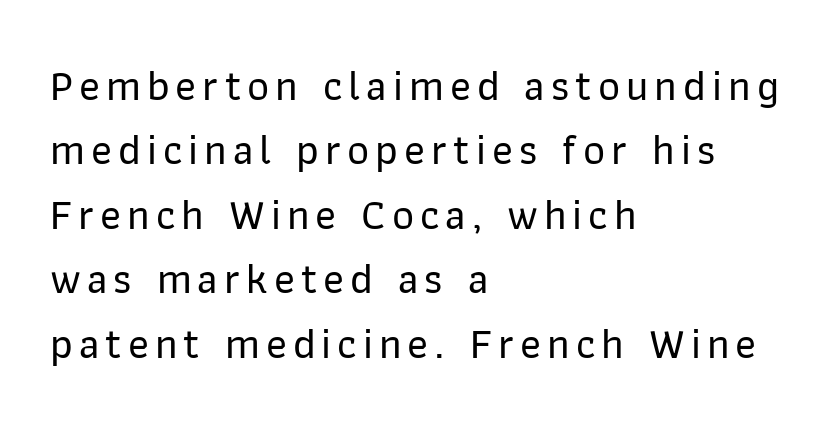
{"serif": "no", "italic": "no", "width": "normal", "stroke_contrast": "low", "x_height": "medium", "monospaced": "no", "underline": "no", "align": "left", "line_spacing": "normal", "line_spacing_ratio": 1.5, "glyph_px": 43}
